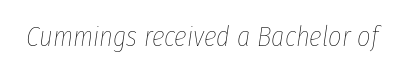
{"italic": "yes", "lean": "right", "slant_degrees": 8, "bold": "no", "weight": "thin", "width": "condensed", "stroke_contrast": "low", "x_height": "medium", "monospaced": "no", "underline": "no", "letter_spacing": "normal", "letter_spacing_em": 0.0, "glyph_px": 29}
